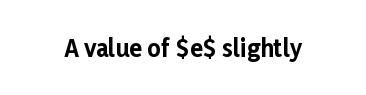
The image shows 23 px bold type, upright; set normal letter spacing, not underlined.
